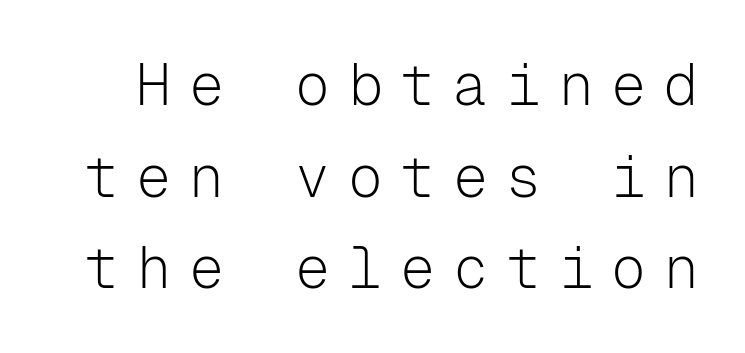
{"serif": "no", "italic": "no", "bold": "no", "weight": "light", "width": "normal", "stroke_contrast": "low", "x_height": "medium", "monospaced": "yes", "underline": "no", "line_spacing": "normal", "line_spacing_ratio": 1.58, "letter_spacing": "wide", "letter_spacing_em": 0.31, "glyph_px": 58}
